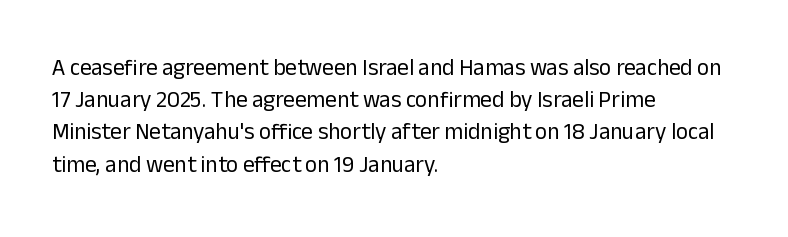
The image shows 23 px text type, upright; set left-aligned, normal line spacing (1.4x), normal letter spacing, not underlined.
